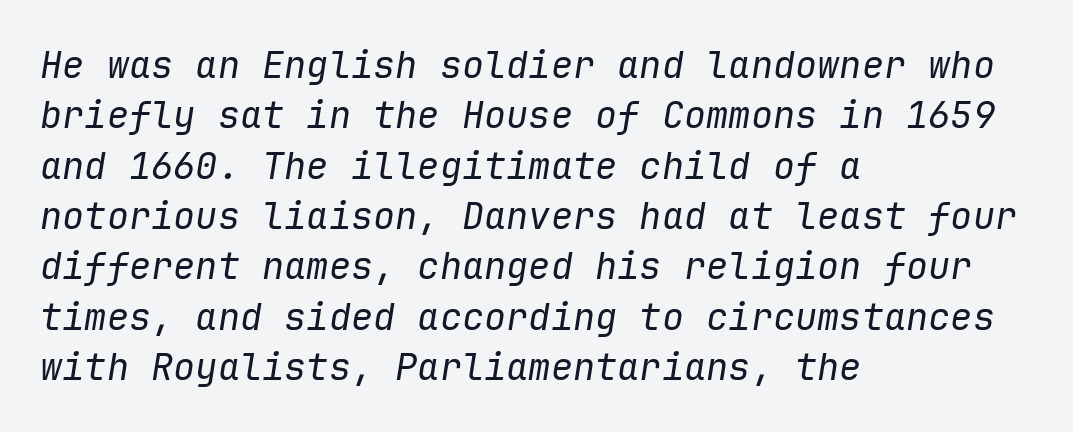
The image shows 37 px regular-weight type, italic (leaning right), monospaced; set left-aligned, normal line spacing (1.36x), normal letter spacing, not underlined; low stroke contrast and a medium x-height.
